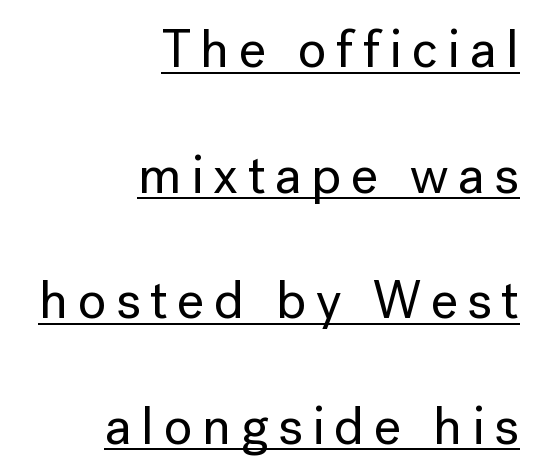
The image shows 53 px sans-serif type, upright; set right-aligned, loose line spacing (2.37x), underlined; low stroke contrast and a medium x-height.
